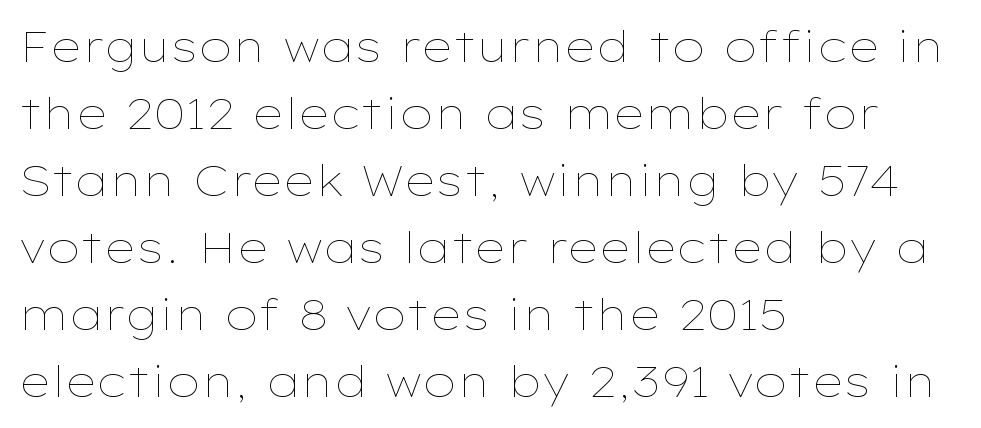
Q: Is the text bold? A: No.
Q: Is the text italic (slanted)? A: No, it is upright.
Q: Is the text underlined? A: No.
Q: How is the paragraph aligned? A: Left-aligned.
Q: Is the spacing between letters normal or unusually wide? A: Normal.
Q: Is the spacing between lines tight, normal or loose? A: Normal.
Q: Width (condensed, normal, or wide)? A: Wide.
Q: Stroke contrast? A: Low.
Q: x-height? A: Medium.
Q: Monospaced? A: No.
